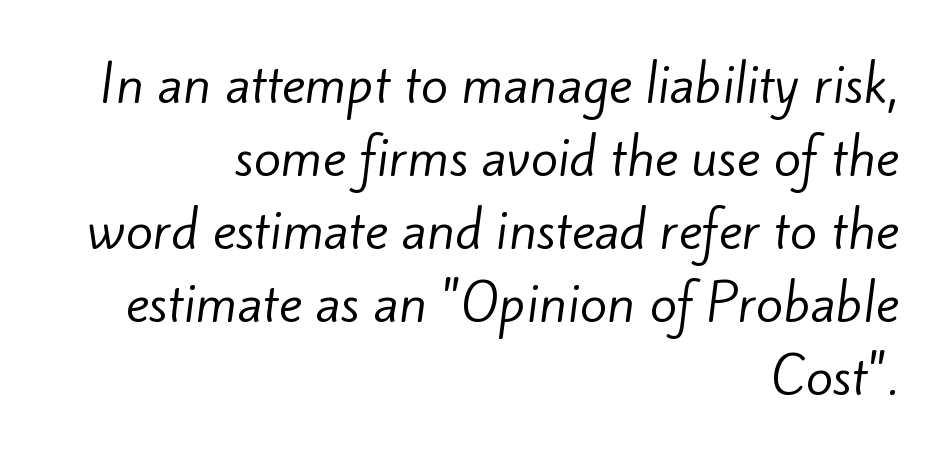
The image shows 50 px regular-weight sans-serif type; set right-aligned, normal line spacing (1.46x), normal letter spacing, not underlined; low stroke contrast and a small x-height.
